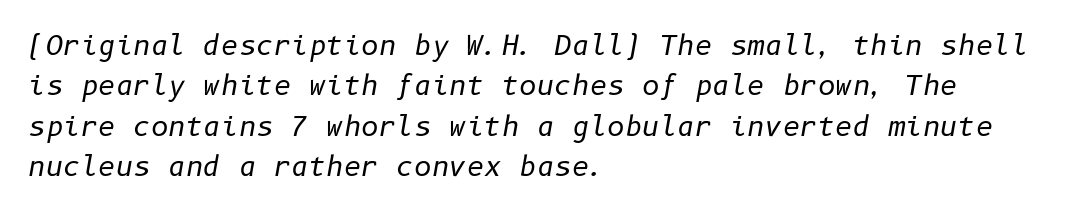
The image shows 27 px text type, italic (leaning right); set left-aligned, normal line spacing (1.5x), normal letter spacing, not underlined.
